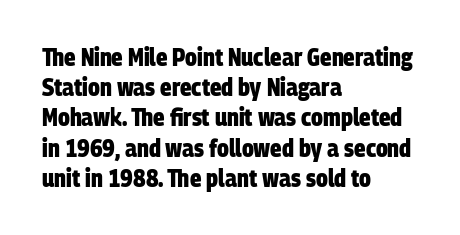
{"bold": "yes", "underline": "no", "align": "left", "line_spacing": "normal", "line_spacing_ratio": 1.26, "letter_spacing": "normal", "letter_spacing_em": 0.0, "glyph_px": 24}
